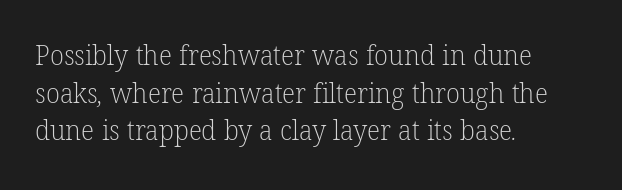
Leftover space on each line is placed entirely after the last word. Decoration check: the copy has no underline. Baseline-to-baseline distance is the conventional proportion of letter height. The face used here is proportionally spaced, like ordinary book or web type. The weight tops out at a normal text grade. The font family rendered here belongs to the serif group.
